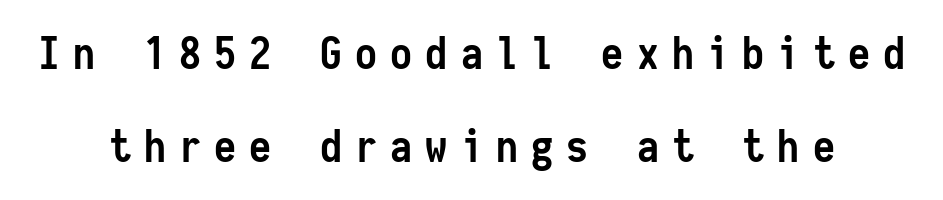
Q: Is the text bold? A: Yes.
Q: Is the text italic (slanted)? A: No, it is upright.
Q: Is the typeface a serif or a sans-serif typeface? A: Sans-serif.
Q: Is the text underlined? A: No.
Q: Is the spacing between letters normal or unusually wide? A: Unusually wide.
Q: Is the spacing between lines tight, normal or loose? A: Loose.
Q: Width (condensed, normal, or wide)? A: Condensed.
Q: Stroke contrast? A: Low.
Q: x-height? A: Medium.
Q: Monospaced? A: Yes.
